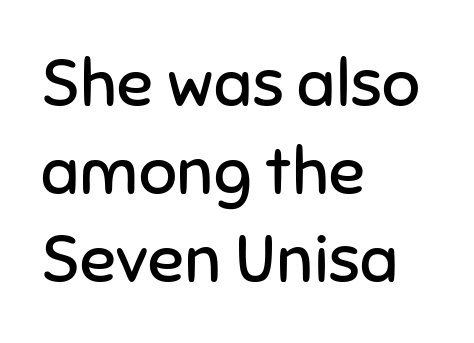
The image shows 67 px regular-weight sans-serif type, upright; set left-aligned, normal line spacing (1.31x), normal letter spacing, not underlined; low stroke contrast and a medium x-height.
